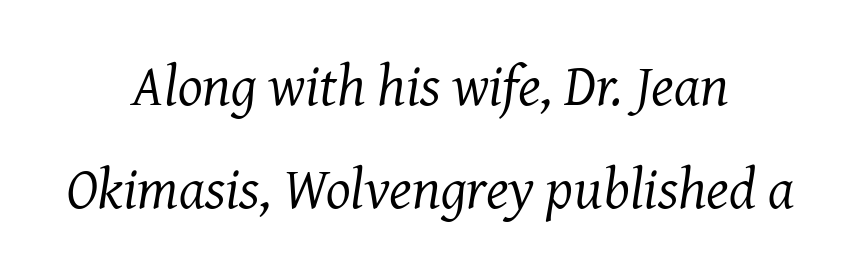
The image shows 58 px regular-weight serif type, italic (leaning right); set centered, line spacing 1.77x, normal letter spacing, not underlined; medium stroke contrast and a medium x-height.
